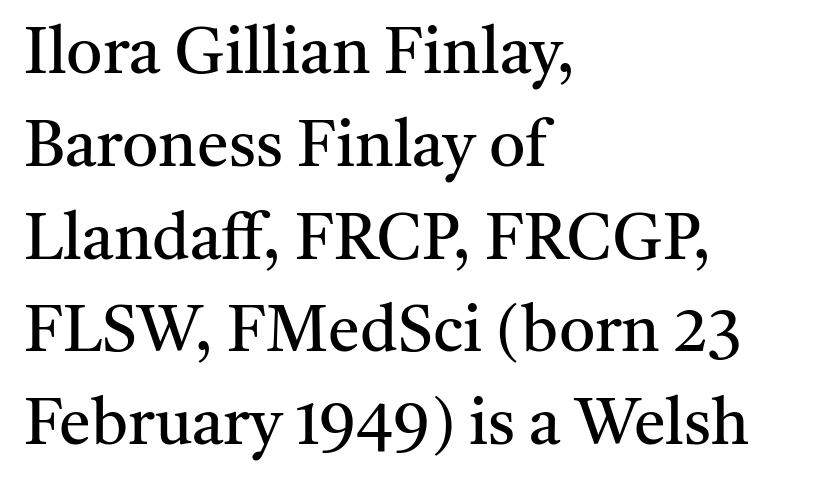
The face used here is proportionally spaced, like ordinary book or web type. This block has exactly the height ordinary leading produces. This is not heavy type; no bold has been used. Visually the block forms a straight wall on the left and a jagged coastline on the right. This sample uses a serif face. Type without underlining.
